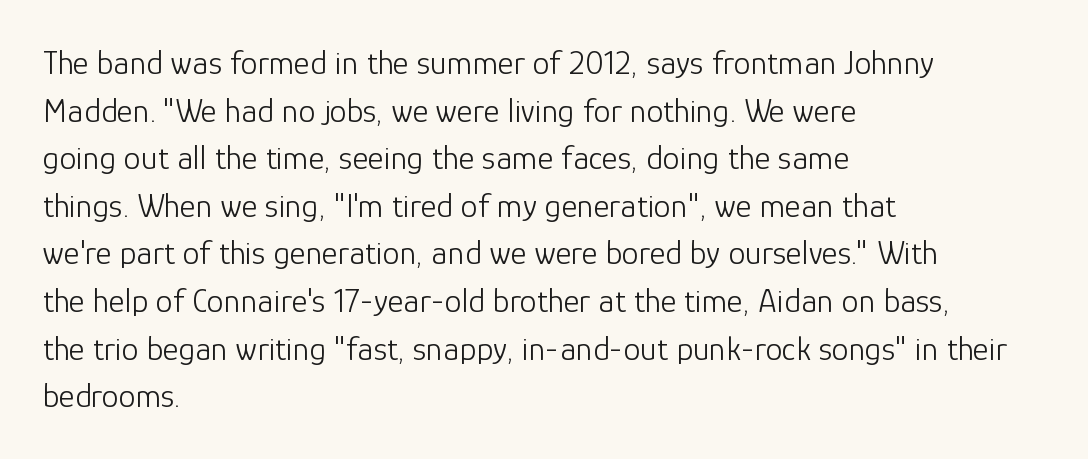
The image shows 34 px light sans-serif type, upright; set left-aligned, normal line spacing (1.4x), normal letter spacing, not underlined; low stroke contrast and a medium x-height.
